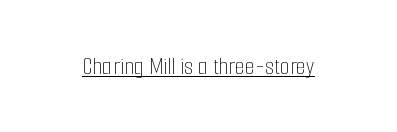
The image shows 26 px text type, upright; set normal letter spacing, underlined.
